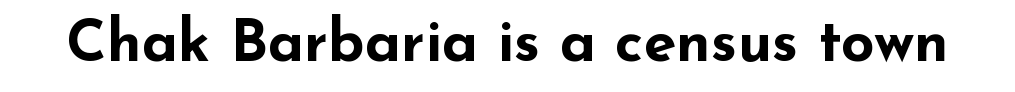
{"serif": "no", "italic": "no", "bold": "yes", "weight": "bold", "width": "wide", "stroke_contrast": "low", "x_height": "small", "monospaced": "no", "underline": "no", "letter_spacing": "normal", "letter_spacing_em": 0.0, "glyph_px": 59}
